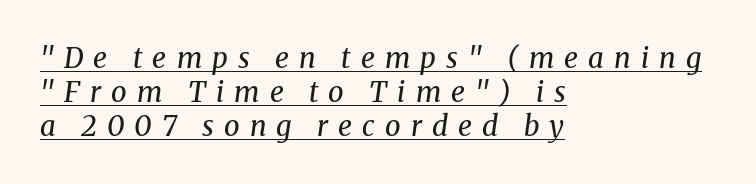
The image shows 28 px regular-weight serif type, italic (leaning right); set left-aligned, line spacing 1.21x, unusually wide letter spacing (+0.36 em), underlined; medium stroke contrast and a medium x-height.
